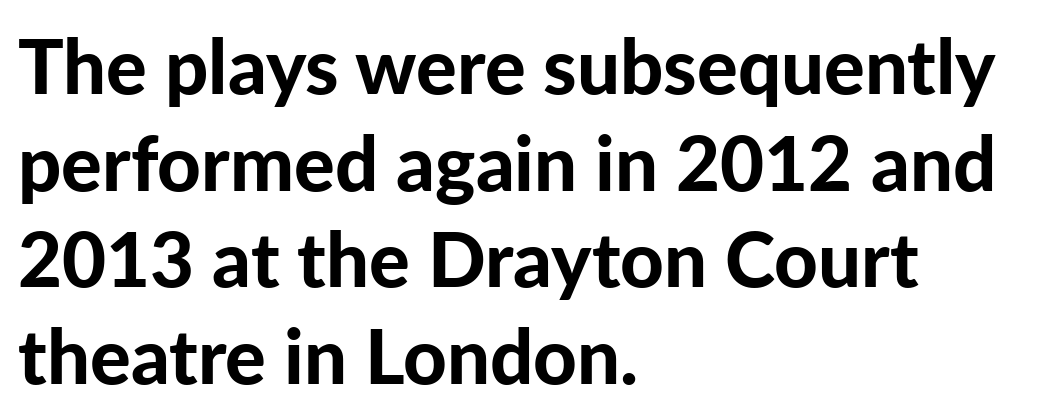
{"serif": "no", "italic": "no", "bold": "yes", "weight": "bold", "width": "normal", "stroke_contrast": "low", "x_height": "medium", "monospaced": "no", "underline": "no", "align": "left", "line_spacing": "normal", "line_spacing_ratio": 1.27, "letter_spacing": "normal", "letter_spacing_em": 0.0, "glyph_px": 76}
